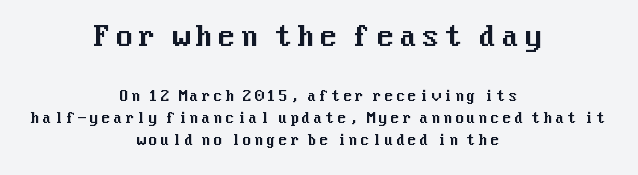
The paragraph has two soft edges and a firm central axis. Which of the two is more prominent by size? The first, at the top. A typesetter would mark this as roman, not italic. The space between consecutive lines is moderate.
